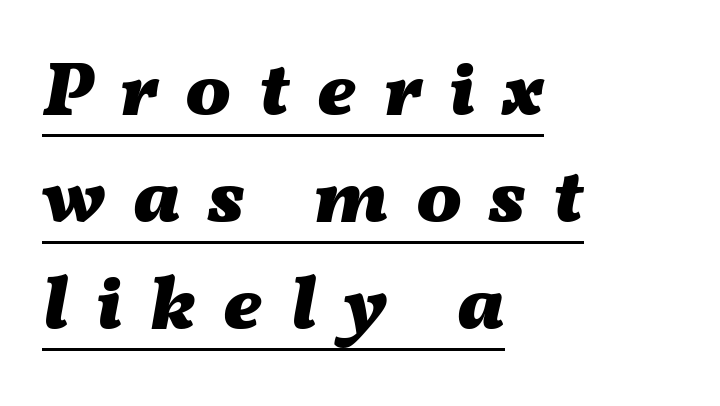
{"italic": "yes", "lean": "right", "slant_degrees": 11, "bold": "yes", "weight": "heavy", "width": "wide", "stroke_contrast": "medium", "x_height": "medium", "monospaced": "no", "underline": "yes", "align": "left", "line_spacing": "normal", "line_spacing_ratio": 1.41, "letter_spacing": "wide", "letter_spacing_em": 0.36, "glyph_px": 76}
